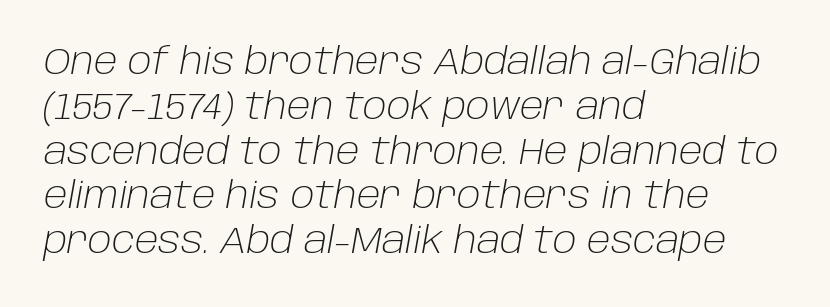
{"italic": "yes", "lean": "right", "slant_degrees": 10, "bold": "no", "weight": "light", "width": "normal", "stroke_contrast": "low", "x_height": "large", "monospaced": "no", "underline": "no", "align": "left", "line_spacing_ratio": 1.21, "letter_spacing": "normal", "letter_spacing_em": 0.0, "glyph_px": 37}
